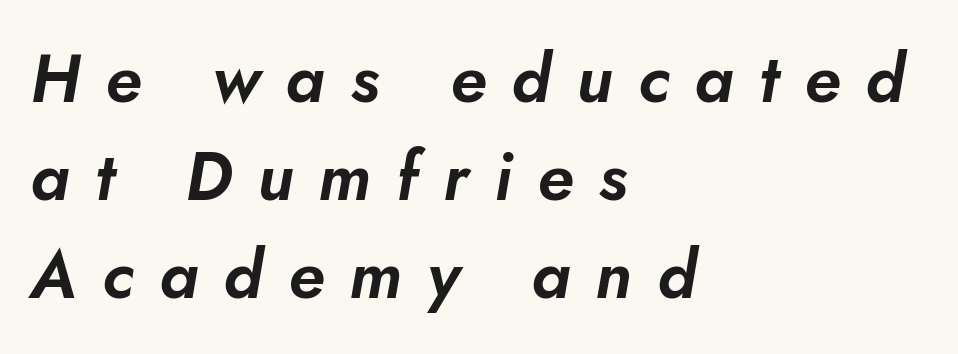
Q: Is the text italic (slanted)? A: Yes, it leans right by about 10 degrees.
Q: Is the text underlined? A: No.
Q: How is the paragraph aligned? A: Left-aligned.
Q: Is the spacing between letters normal or unusually wide? A: Unusually wide.
Q: Is the spacing between lines tight, normal or loose? A: Normal.
Q: Width (condensed, normal, or wide)? A: Normal.
Q: Stroke contrast? A: Low.
Q: x-height? A: Small.
Q: Monospaced? A: No.
